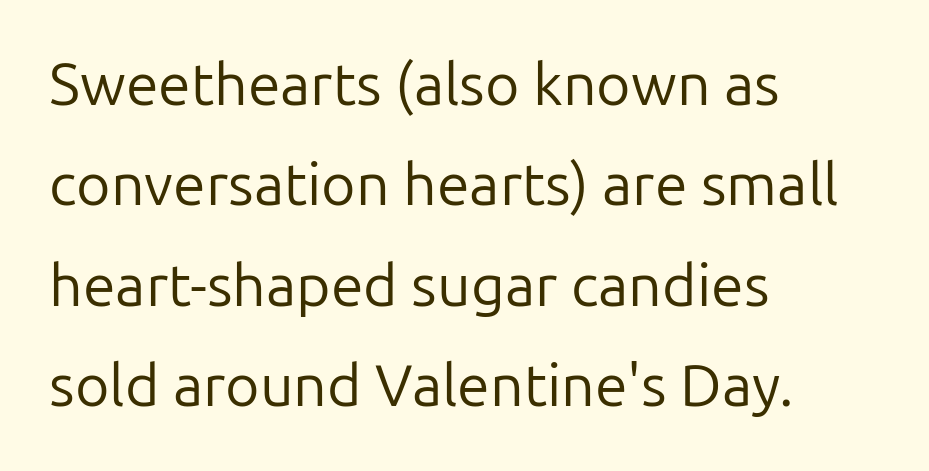
Q: Is the text bold? A: No.
Q: Is the text italic (slanted)? A: No, it is upright.
Q: Is the typeface a serif or a sans-serif typeface? A: Sans-serif.
Q: Is the text underlined? A: No.
Q: How is the paragraph aligned? A: Left-aligned.
Q: Is the spacing between letters normal or unusually wide? A: Normal.
Q: Is the spacing between lines tight, normal or loose? A: Normal.
Q: Width (condensed, normal, or wide)? A: Normal.
Q: Stroke contrast? A: Low.
Q: x-height? A: Medium.
Q: Monospaced? A: No.
